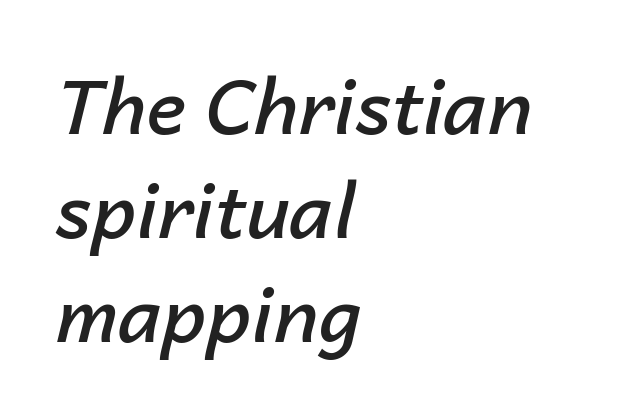
Q: Is the text bold? A: Semi-bold.
Q: Is the text italic (slanted)? A: Yes, it leans right by about 14 degrees.
Q: Is the text underlined? A: No.
Q: How is the paragraph aligned? A: Left-aligned.
Q: Is the spacing between letters normal or unusually wide? A: Normal.
Q: Is the spacing between lines tight, normal or loose? A: Normal.
Q: Width (condensed, normal, or wide)? A: Normal.
Q: Stroke contrast? A: Low.
Q: x-height? A: Medium.
Q: Monospaced? A: No.
